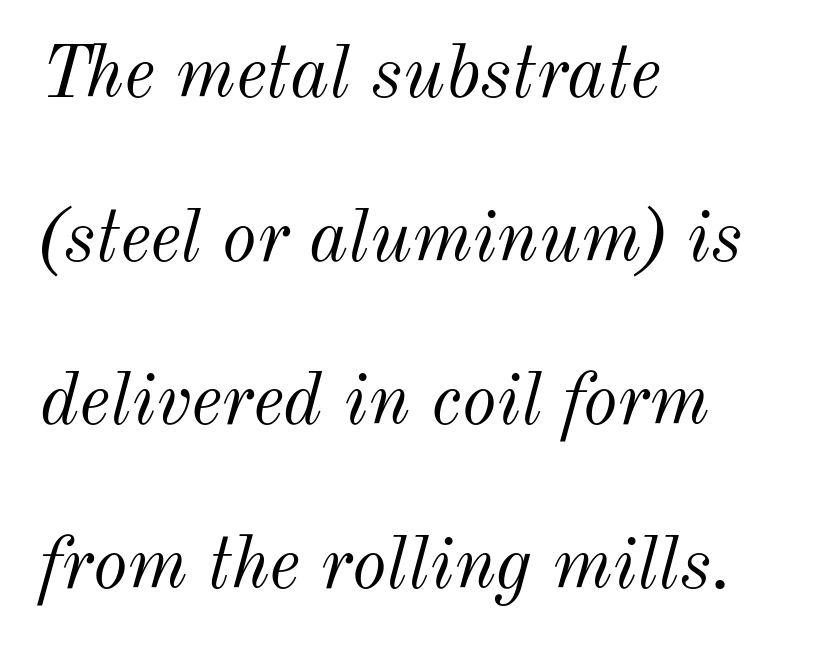
{"italic": "yes", "lean": "right", "slant_degrees": 12, "bold": "no", "weight": "light", "width": "normal", "stroke_contrast": "medium", "x_height": "small", "monospaced": "no", "underline": "no", "align": "left", "line_spacing": "loose", "line_spacing_ratio": 2.21, "letter_spacing": "normal", "letter_spacing_em": 0.0, "glyph_px": 74}
